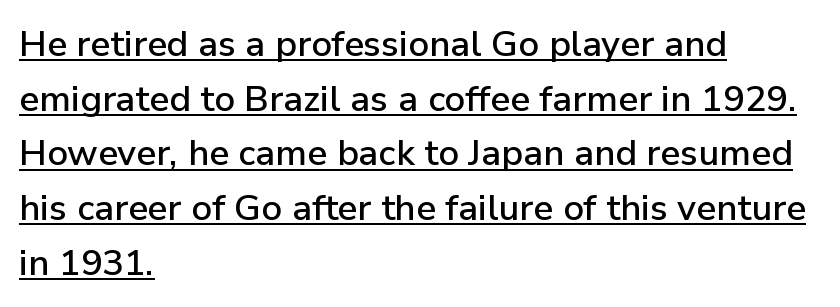
These lines were composed using upright roman letters. A baseline rule has been typeset under these characters. Unlike a traditional serif, this face leaves its strokes unadorned. This sample has the flowing, uneven cadence of proportional lettering. Short note: letters normally spaced. Line beginnings align vertically; line endings do not.
